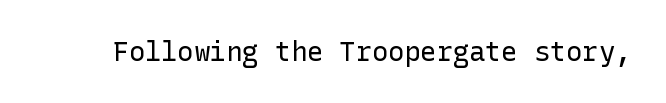
Q: Is the text bold? A: No.
Q: Is the text italic (slanted)? A: No, it is upright.
Q: Is the text underlined? A: No.
Q: Is the spacing between letters normal or unusually wide? A: Normal.
